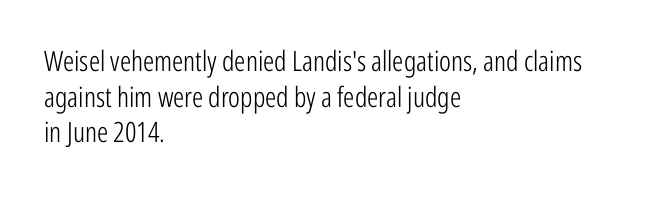
Are there feet on the stems? There aren't — it's a sans. Weight class: somewhere from thin through regular. If you drew a ruler down the left edge, every line would touch it. This block has exactly the height ordinary leading produces. When letters stand straight like this, we call the style roman or upright.
